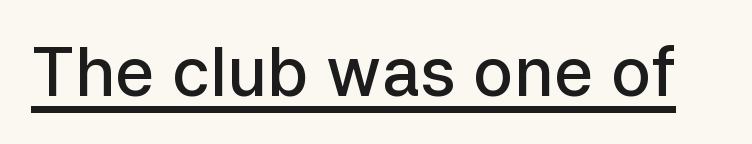
{"serif": "no", "italic": "no", "bold": "semi", "weight": "semibold", "width": "normal", "stroke_contrast": "low", "x_height": "medium", "monospaced": "no", "underline": "yes", "letter_spacing": "normal", "letter_spacing_em": 0.0, "glyph_px": 67}
